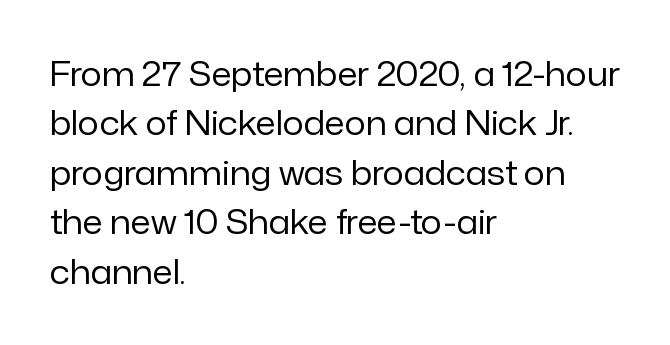
{"serif": "no", "italic": "no", "bold": "no", "weight": "regular", "width": "normal", "stroke_contrast": "low", "x_height": "medium", "monospaced": "no", "underline": "no", "align": "left", "line_spacing": "normal", "line_spacing_ratio": 1.5, "letter_spacing": "normal", "letter_spacing_em": 0.0, "glyph_px": 33}
